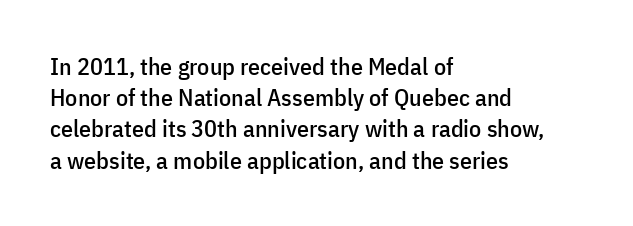
{"italic": "no", "underline": "no", "align": "left", "line_spacing": "normal", "line_spacing_ratio": 1.3, "letter_spacing": "normal", "letter_spacing_em": 0.0, "glyph_px": 24}
